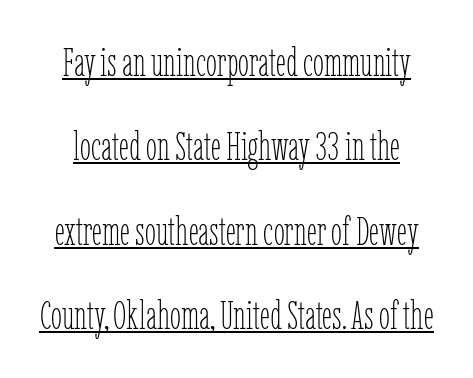
Proportional: the letters do not fall into vertical columns. Is there an underline? Yes — a line sits under the letters. Every stem runs plumb, perpendicular to the baseline. The typeface has the unassuming heft of standard copy or less. Whoever set this chose breathing room over compactness in the vertical rhythm.
